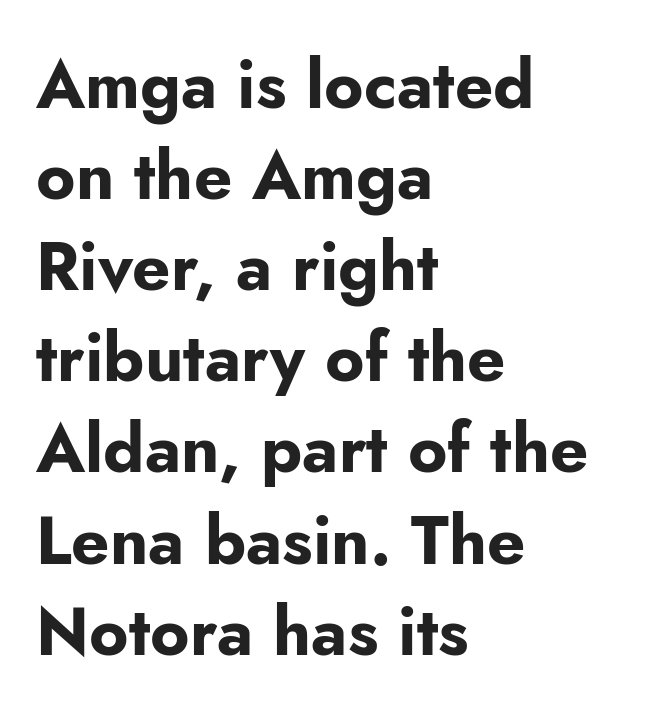
Q: Is the text bold? A: Yes.
Q: Is the text italic (slanted)? A: No, it is upright.
Q: Is the typeface a serif or a sans-serif typeface? A: Sans-serif.
Q: Is the text underlined? A: No.
Q: How is the paragraph aligned? A: Left-aligned.
Q: Is the spacing between letters normal or unusually wide? A: Normal.
Q: Is the spacing between lines tight, normal or loose? A: Normal.
Q: Width (condensed, normal, or wide)? A: Normal.
Q: Stroke contrast? A: Low.
Q: x-height? A: Small.
Q: Monospaced? A: No.
